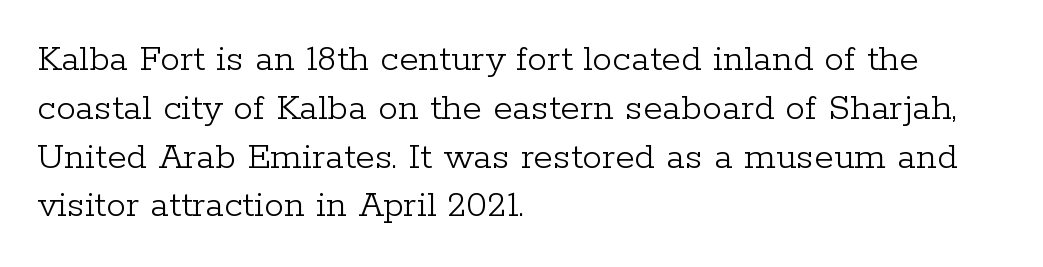
{"serif": "yes", "italic": "no", "bold": "no", "weight": "light", "width": "normal", "stroke_contrast": "low", "x_height": "medium", "monospaced": "no", "underline": "no", "align": "left", "line_spacing_ratio": 1.22, "letter_spacing": "normal", "letter_spacing_em": 0.0, "glyph_px": 40}
